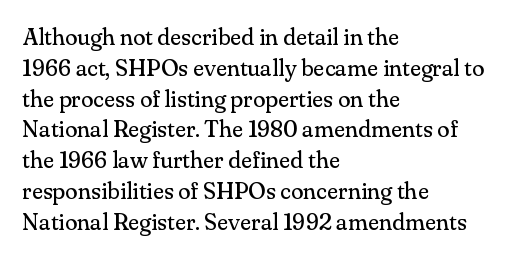
{"italic": "no", "bold": "no", "underline": "no", "align": "left", "line_spacing": "normal", "line_spacing_ratio": 1.34, "letter_spacing": "normal", "letter_spacing_em": 0.0, "glyph_px": 23}
